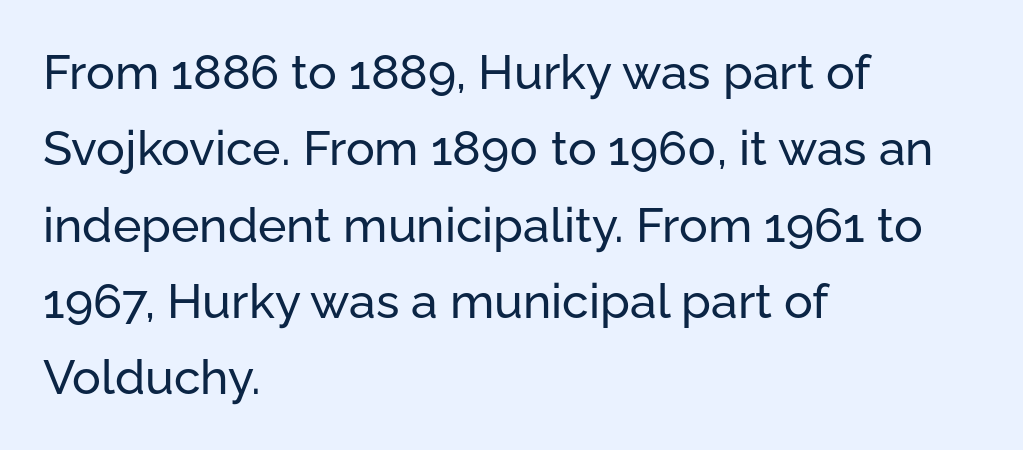
Q: Is the text italic (slanted)? A: No, it is upright.
Q: Is the typeface a serif or a sans-serif typeface? A: Sans-serif.
Q: Is the text underlined? A: No.
Q: How is the paragraph aligned? A: Left-aligned.
Q: Is the spacing between letters normal or unusually wide? A: Normal.
Q: Is the spacing between lines tight, normal or loose? A: Normal.
Q: Width (condensed, normal, or wide)? A: Normal.
Q: Stroke contrast? A: Low.
Q: x-height? A: Medium.
Q: Monospaced? A: No.
